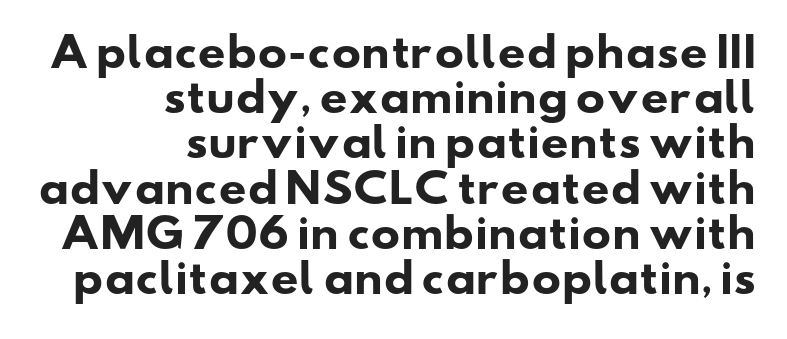
Q: Is the text bold? A: Yes.
Q: Is the typeface a serif or a sans-serif typeface? A: Sans-serif.
Q: Is the text underlined? A: No.
Q: How is the paragraph aligned? A: Right-aligned.
Q: Is the spacing between letters normal or unusually wide? A: Normal.
Q: Width (condensed, normal, or wide)? A: Wide.
Q: Stroke contrast? A: Low.
Q: x-height? A: Small.
Q: Monospaced? A: No.
